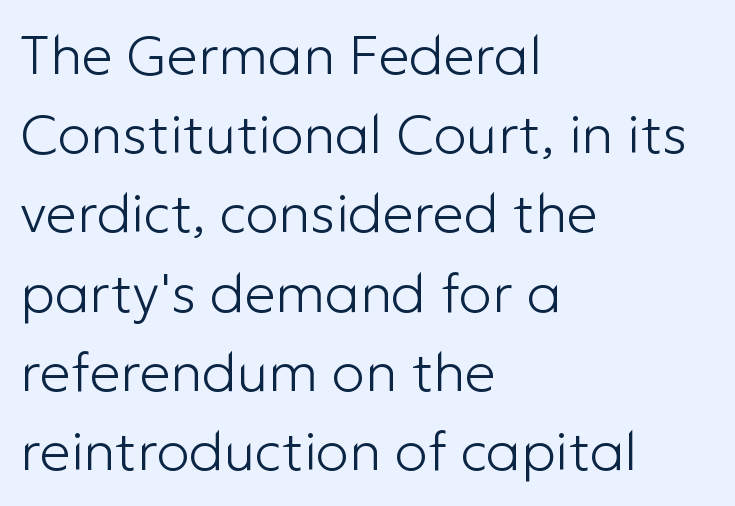
The image shows 55 px light sans-serif type, upright; set left-aligned, normal line spacing (1.44x), normal letter spacing, not underlined; low stroke contrast and a medium x-height.
